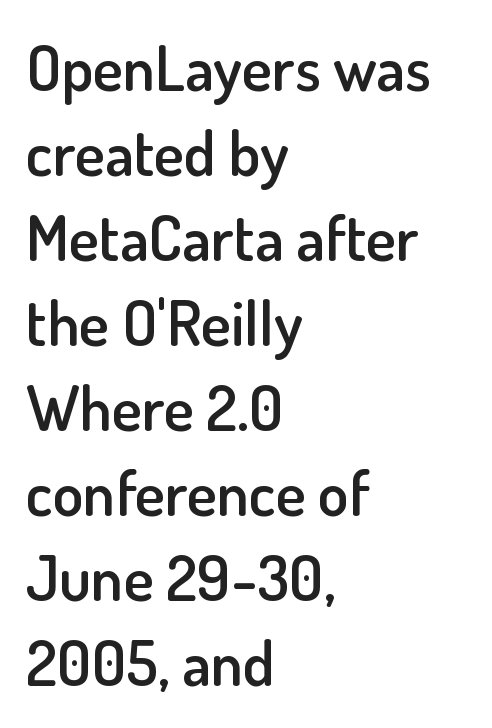
{"serif": "no", "italic": "no", "bold": "semi", "weight": "semibold", "width": "normal", "stroke_contrast": "low", "x_height": "small", "monospaced": "no", "underline": "no", "align": "left", "line_spacing": "normal", "line_spacing_ratio": 1.35, "letter_spacing": "normal", "letter_spacing_em": 0.0, "glyph_px": 63}
